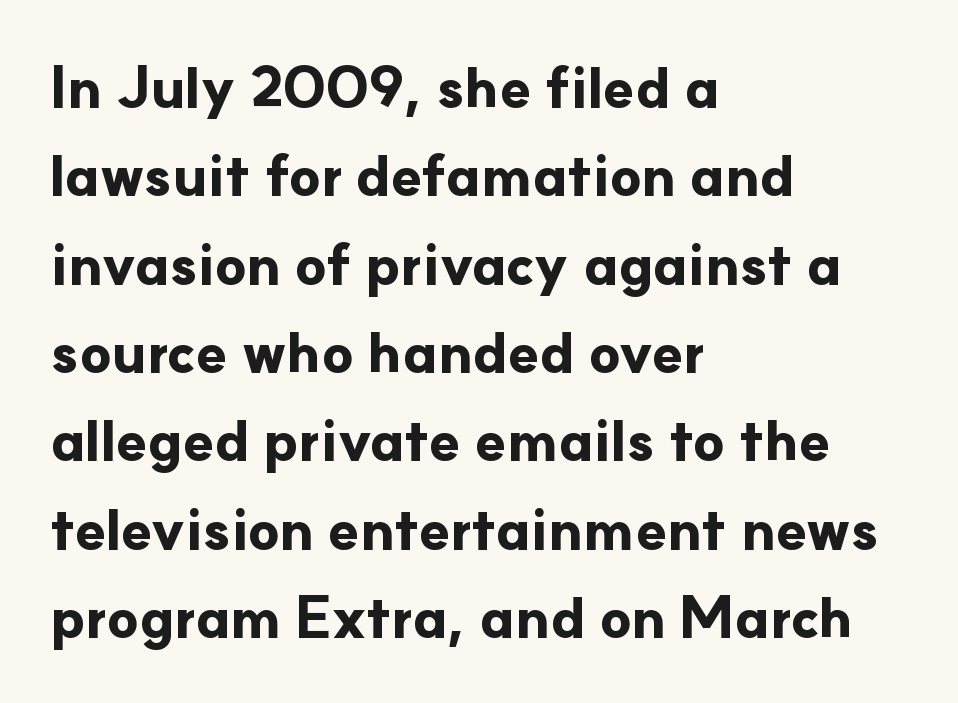
Q: Is the text bold? A: Yes.
Q: Is the text italic (slanted)? A: No, it is upright.
Q: Is the typeface a serif or a sans-serif typeface? A: Sans-serif.
Q: Is the text underlined? A: No.
Q: How is the paragraph aligned? A: Left-aligned.
Q: Is the spacing between letters normal or unusually wide? A: Normal.
Q: Is the spacing between lines tight, normal or loose? A: Normal.
Q: Width (condensed, normal, or wide)? A: Normal.
Q: Stroke contrast? A: Low.
Q: x-height? A: Small.
Q: Monospaced? A: No.
